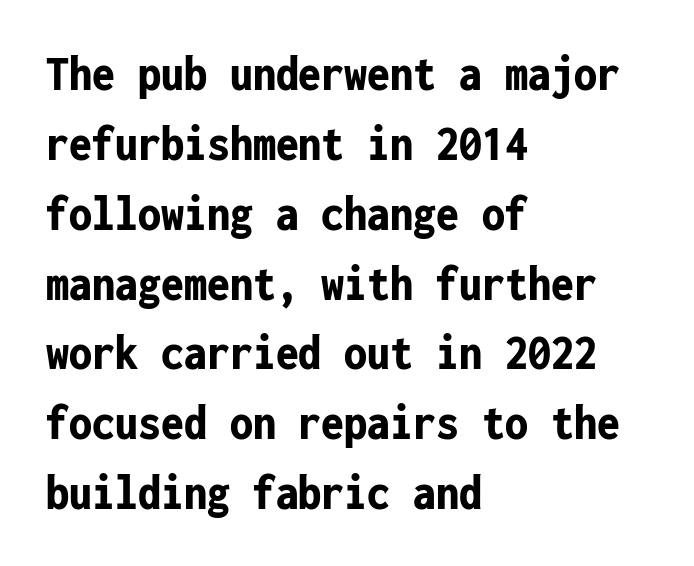
If you drew a ruler down the left edge, every line would touch it. In terms of leading, this rendering sits right in the middle. The letters march in equal steps, a hallmark of fixed-pitch type. A clean baseline with only descenders dipping below it. Glyph-to-glyph distance matches everyday printed text.
